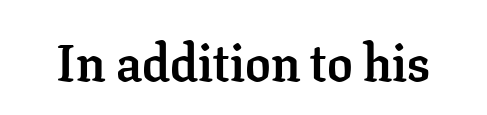
Observe the serifs anchoring each vertical stroke in this sample. No italicization has been applied; the sample stays upright. The typesetting leans heavy: a genuine bold. This rendering features lettering with no underline. Inter-character spacing is left at the font's built-in metrics. Here the designer chose a conventional face with non-uniform glyph widths.
